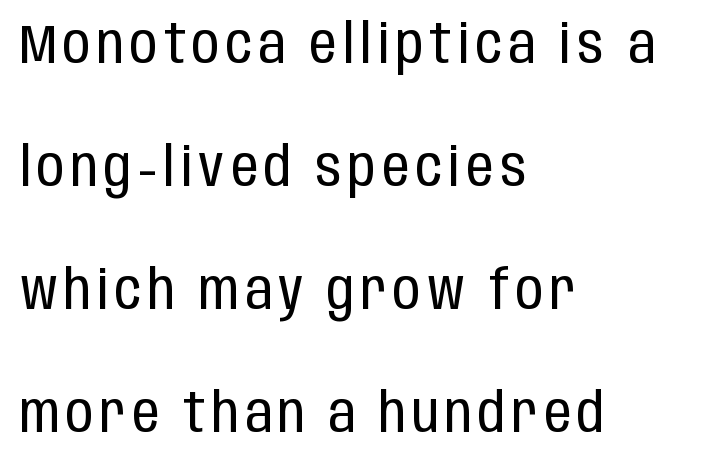
The font's upright variant was chosen for this text. Character widths vary here, with narrow letters taking less room than wide ones. A quiet, ordinary-to-light weight characterises the typeface. Every row of glyphs begins at an identical x-position on the left. Descenders are the only things crossing below the line. Font category for this specimen: sans-serif.
